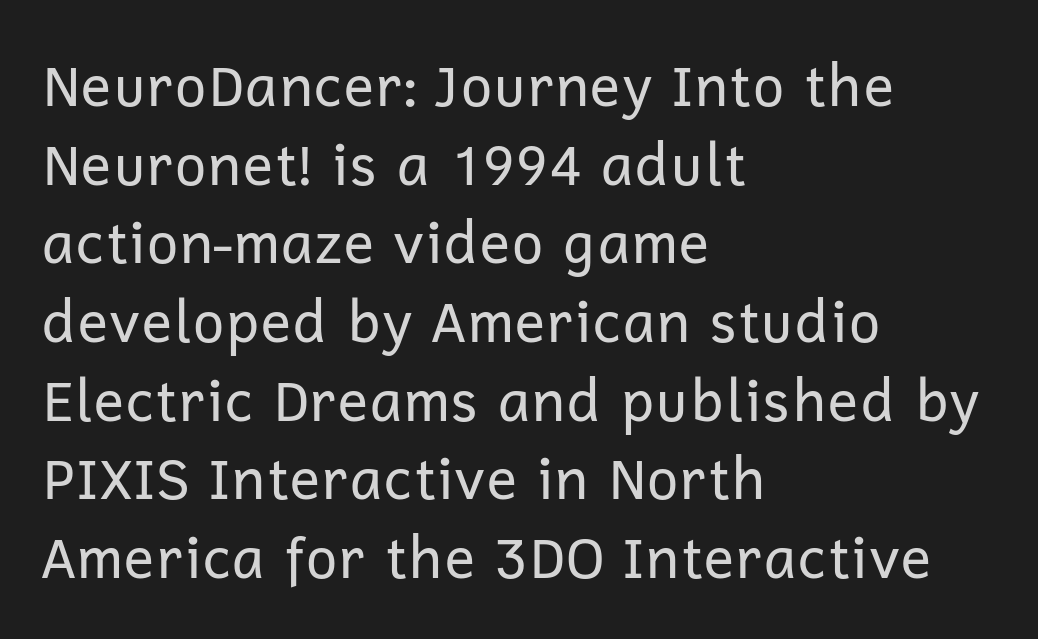
Q: Is the text bold? A: No.
Q: Is the text italic (slanted)? A: No, it is upright.
Q: Is the typeface a serif or a sans-serif typeface? A: Sans-serif.
Q: Is the text underlined? A: No.
Q: How is the paragraph aligned? A: Left-aligned.
Q: Is the spacing between letters normal or unusually wide? A: Normal.
Q: Is the spacing between lines tight, normal or loose? A: Normal.
Q: Width (condensed, normal, or wide)? A: Normal.
Q: Stroke contrast? A: Low.
Q: x-height? A: Medium.
Q: Monospaced? A: No.
